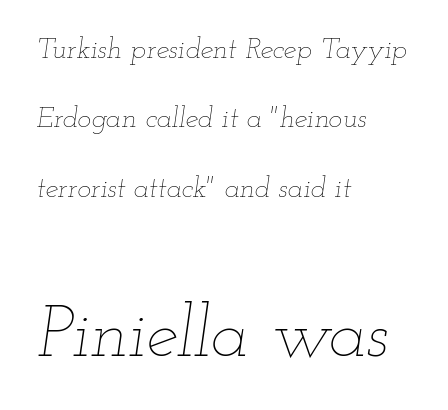
{"italic": "yes", "lean": "right", "slant_degrees": 12, "bold": "no", "weight": "thin", "width": "wide", "stroke_contrast": "low", "x_height": "small", "monospaced": "no", "underline": "no", "align": "left", "line_spacing": "loose", "line_spacing_ratio": 2.39, "letter_spacing": "normal", "letter_spacing_em": 0.0, "larger_block": "second", "size_ratio": 2.48, "glyph_px": 72}
